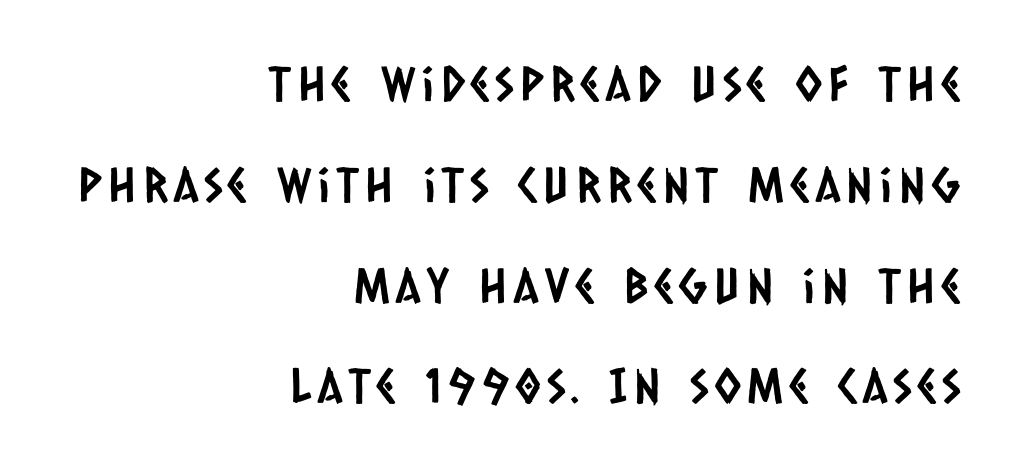
The image shows 48 px condensed sans-serif type; set right-aligned, loose line spacing (2.1x), not underlined; low stroke contrast and a large x-height.
